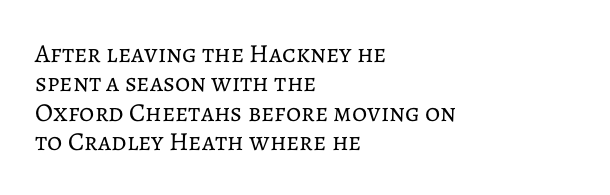
{"italic": "no", "bold": "no", "underline": "no", "align": "left", "line_spacing": "tight", "line_spacing_ratio": 1.13, "letter_spacing": "normal", "letter_spacing_em": 0.0, "glyph_px": 26}
